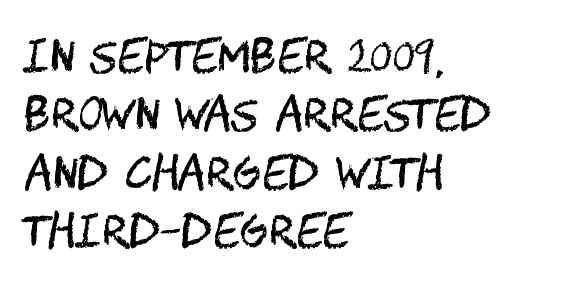
The specimen reads as upright at a glance. The typeface chosen for these lines omits serifs. Does extra space separate the letters? No, they use regular spacing. Summary of vertical rhythm: regular, with standard interline spacing. Descender tails drop into unmarked territory. Does the copy run flush right? No — it runs flush left.
